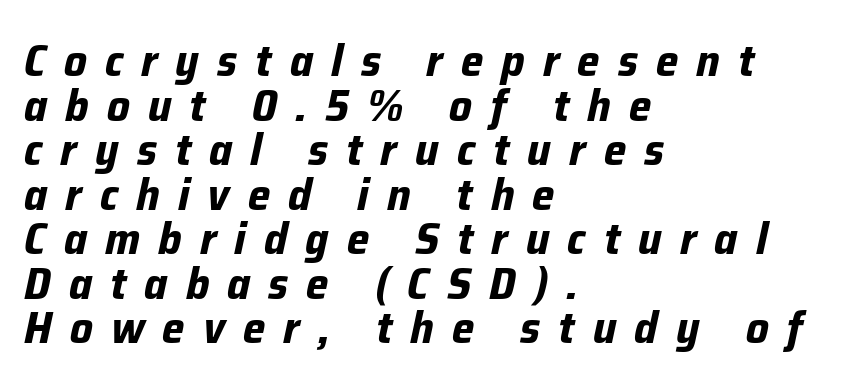
The image shows 45 px bold type, italic (leaning right); set left-aligned, tight line spacing (0.99x), unusually wide letter spacing (+0.4 em), not underlined; low stroke contrast and a medium x-height.
